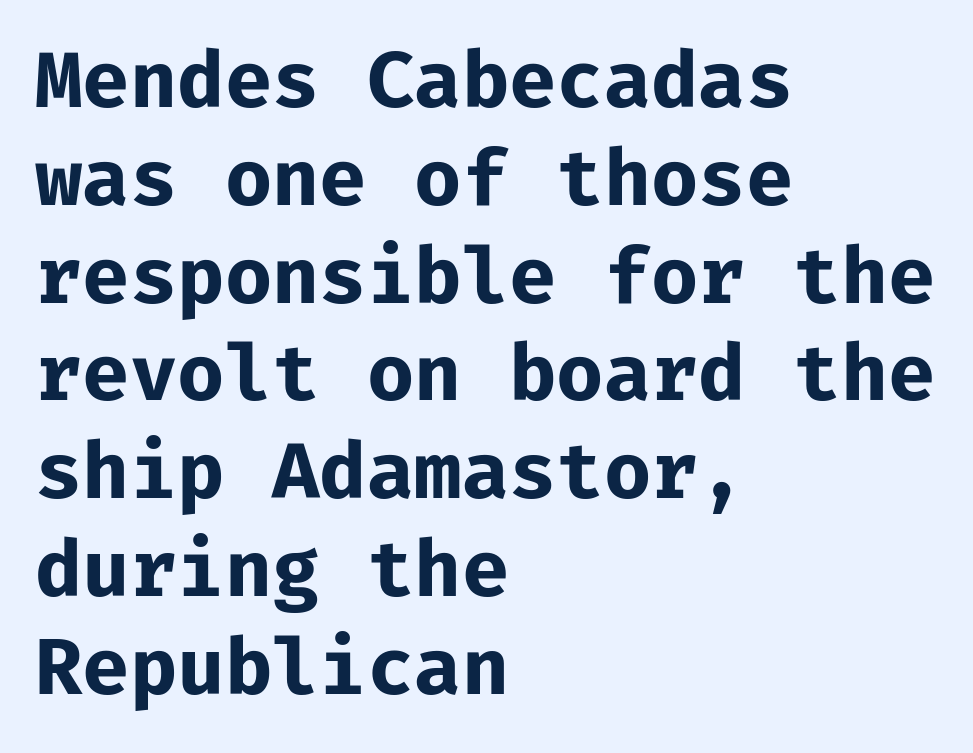
The rendering uses typewriter-style spacing with identical character cells. Short note: letters normally spaced. You'd pick this weight for a headline — it's a proper bold. This is sans-serif lettering, the kind often seen on screens and signage.
